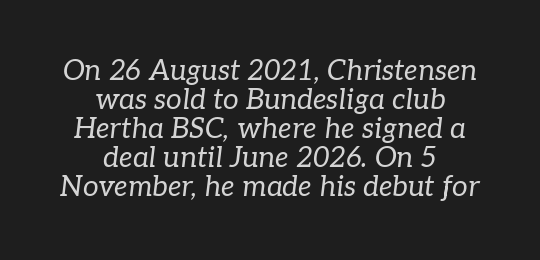
{"serif": "yes", "italic": "yes", "lean": "right", "slant_degrees": 7, "bold": "no", "weight": "regular", "width": "normal", "stroke_contrast": "low", "x_height": "medium", "monospaced": "no", "underline": "no", "align": "center", "line_spacing": "tight", "line_spacing_ratio": 1.04, "letter_spacing": "normal", "letter_spacing_em": 0.0, "glyph_px": 28}
